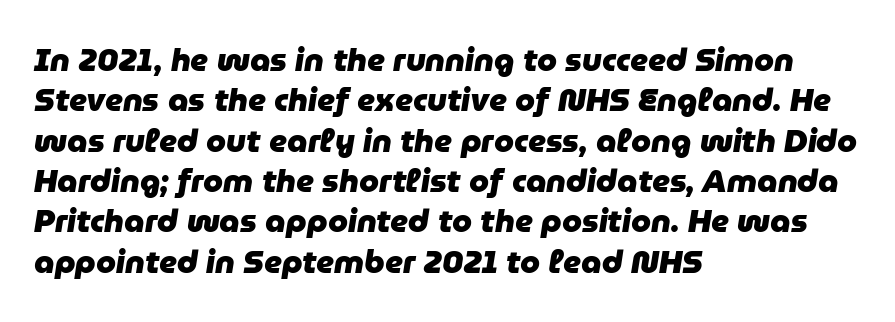
The foot of each line stays bare and open. Typographic density is high because the face is bold. The rendering keeps characters at their native spacing. You could not count columns in this text — the font is proportionally spaced.
